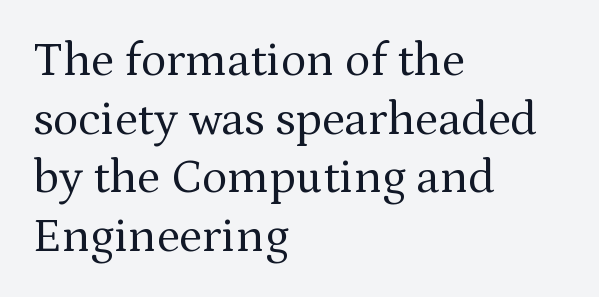
The gaps between neighbouring characters are ordinary and unremarkable. The lines are quadded left. Stems and bowls with no extra thickness — not bold. You could not count columns in this text — the font is proportionally spaced. The designer went with a serif here, giving each stem small feet. Quick note: not italic, upright.
